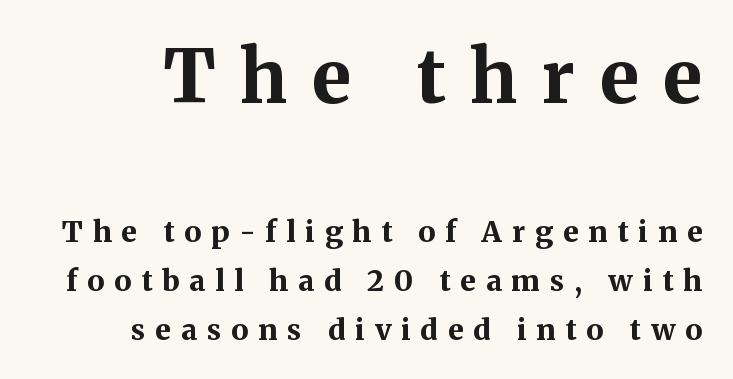
Q: Is the text bold? A: Yes.
Q: Is the text italic (slanted)? A: No, it is upright.
Q: Is the typeface a serif or a sans-serif typeface? A: Serif.
Q: Is the text underlined? A: No.
Q: Is the spacing between letters normal or unusually wide? A: Unusually wide.
Q: Is the spacing between lines tight, normal or loose? A: Normal.
Q: Which block of text is set in a larger size, the first (top) or the second (bottom)? A: The first (top) one.
Q: Width (condensed, normal, or wide)? A: Normal.
Q: Stroke contrast? A: Medium.
Q: x-height? A: Medium.
Q: Monospaced? A: No.
